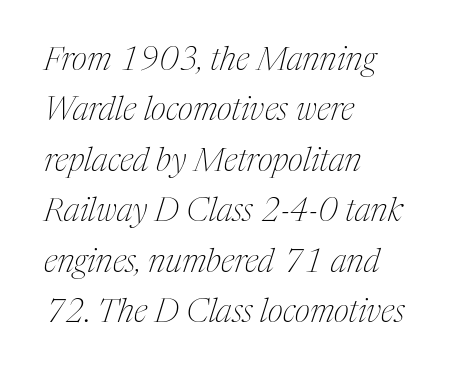
Rows of type keep a routine distance in the vertical direction. A typesetter would call this zero additional tracking. Looks like regular typesetting: each glyph gets only the width it needs. Examine the stroke ends and you'll spot serifs. Just letters on the line, the space beneath them empty. Leftover space on each line is placed entirely after the last word.
